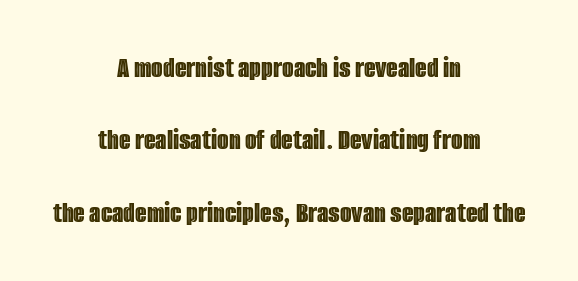
You could not count columns in this text — the font is proportionally spaced. The passage shown stacks its lines with a broad gap. The lettering stays uniformly vertical, giving the passage a roman look. The space directly below the letters is spotless. The passage shown has conventional tracking throughout.
